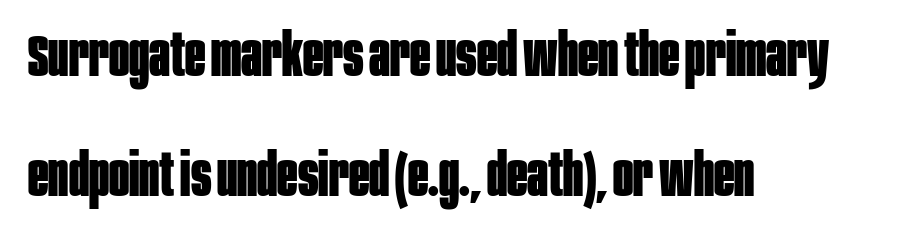
{"serif": "no", "italic": "no", "bold": "yes", "weight": "bold", "width": "condensed", "stroke_contrast": "low", "x_height": "large", "monospaced": "no", "underline": "no", "align": "left", "line_spacing": "loose", "line_spacing_ratio": 2.0, "letter_spacing": "normal", "letter_spacing_em": 0.0, "glyph_px": 60}
